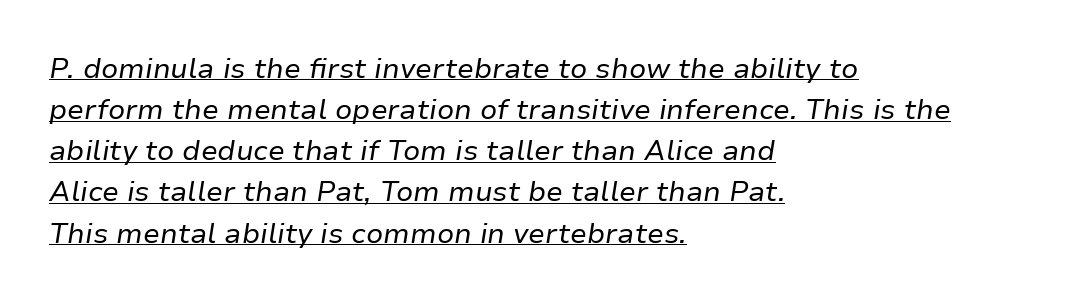
The image shows 28 px regular-weight type, italic (leaning right); set left-aligned, normal line spacing (1.47x), normal letter spacing, underlined; low stroke contrast and a medium x-height.
